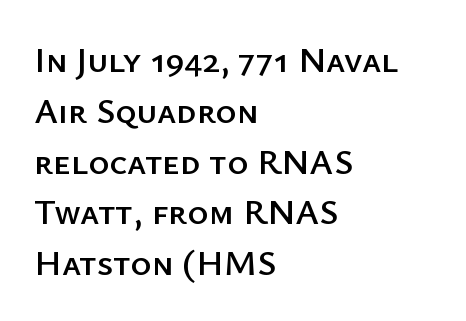
These lines sit exactly where default settings would place them. A typesetter would call this zero additional tracking. The glyphs are unaccompanied by any horizontal stroke below them. You could not count columns in this text — the font is proportionally spaced. Classification — sans serif. Every character sits straight up, as roman type does.
